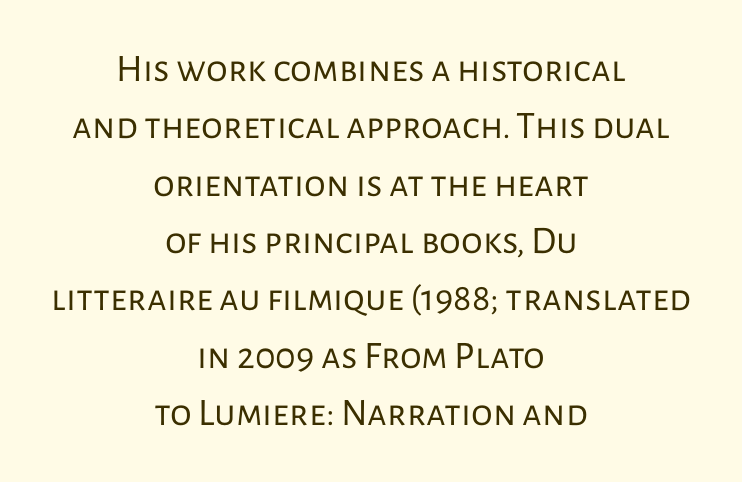
Q: Is the text bold? A: No.
Q: Is the text italic (slanted)? A: No, it is upright.
Q: Is the typeface a serif or a sans-serif typeface? A: Sans-serif.
Q: Is the text underlined? A: No.
Q: How is the paragraph aligned? A: Centered.
Q: Is the spacing between letters normal or unusually wide? A: Normal.
Q: Is the spacing between lines tight, normal or loose? A: Normal.
Q: Width (condensed, normal, or wide)? A: Normal.
Q: Stroke contrast? A: Low.
Q: x-height? A: Medium.
Q: Monospaced? A: No.
